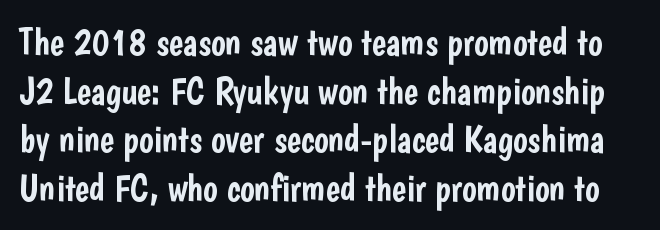
Only glyphs here, with clear space below each row. Is there any slant? The stems are plumb. You could not count columns in this text — the font is proportionally spaced. Rows of type keep a routine distance in the vertical direction. Classification — sans serif.
